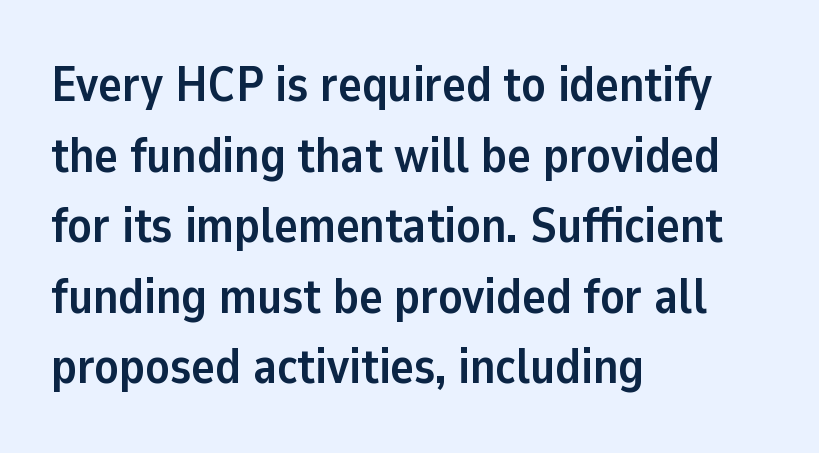
The image shows 49 px semibold sans-serif type, upright; set left-aligned, normal line spacing (1.44x), normal letter spacing, not underlined; low stroke contrast and a medium x-height.
